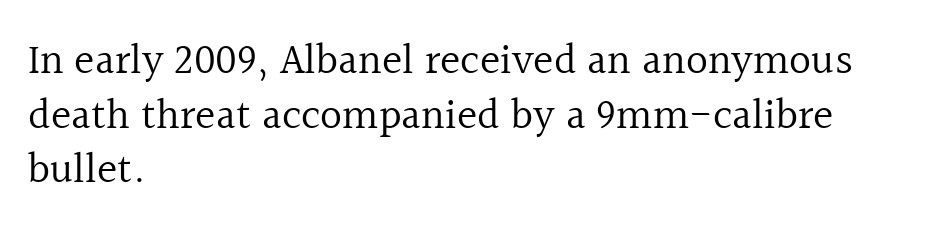
Italic? Not at all — the glyphs are vertical. Ink coverage per letter is moderate at most. The letters advance in unequal steps, a hallmark of proportional type. The setting favours the left margin, as ordinary paragraphs usually do. Letterform terminals end in serifs throughout the passage. Is the letter spacing exaggerated? No — it looks like the ordinary default.
